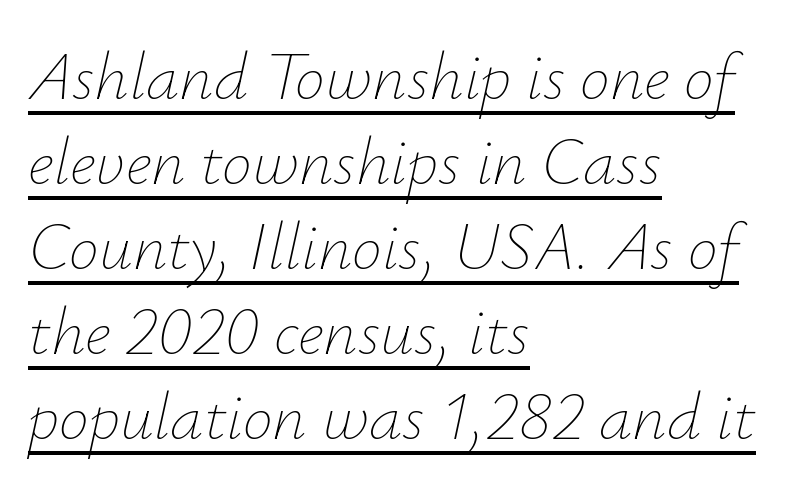
The type is set solid horizontally, with unmodified tracking. Here the designer chose a conventional face with non-uniform glyph widths. The strokes carry an ordinary text weight at most. The whole block is typeset with a tilt. Students, observe: this is what conventionally led text looks like.
